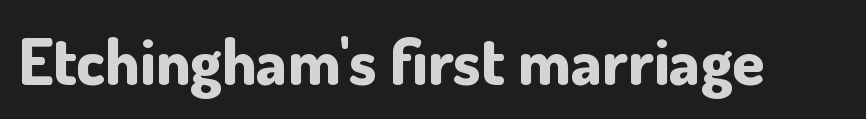
These lines are rendered in a variable-pitch font. Do the letters lean? They stand straight. The tracking reads as untouched default to a designer's eye. Compared with an ordinary text face, these strokes are far heavier — a full bold. Rule under the text: the space is simply empty.
